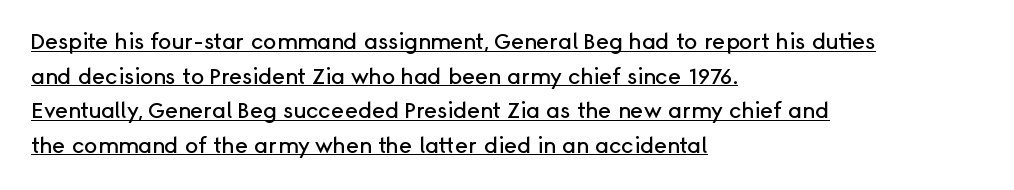
Q: Is the text italic (slanted)? A: No, it is upright.
Q: Is the text underlined? A: Yes.
Q: How is the paragraph aligned? A: Left-aligned.
Q: Is the spacing between letters normal or unusually wide? A: Normal.
Q: Is the spacing between lines tight, normal or loose? A: Normal.
